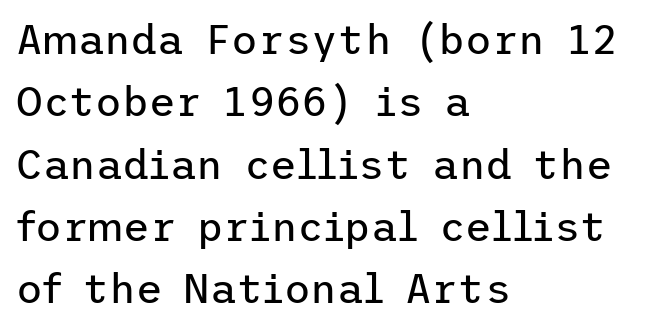
The image shows 41 px regular-weight sans-serif type, upright; set left-aligned, normal line spacing (1.52x), normal letter spacing, not underlined; low stroke contrast and a medium x-height.
